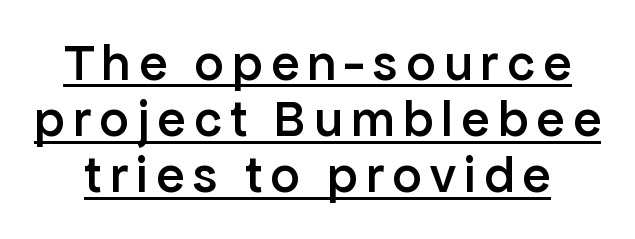
The image shows 52 px semibold sans-serif type, upright; set tight line spacing (1.08x), underlined; low stroke contrast and a medium x-height.
